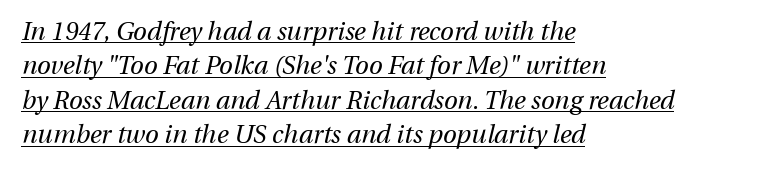
{"italic": "yes", "lean": "right", "slant_degrees": 13, "bold": "no", "underline": "yes", "align": "left", "line_spacing": "normal", "line_spacing_ratio": 1.38, "letter_spacing": "normal", "letter_spacing_em": 0.0, "glyph_px": 25}
